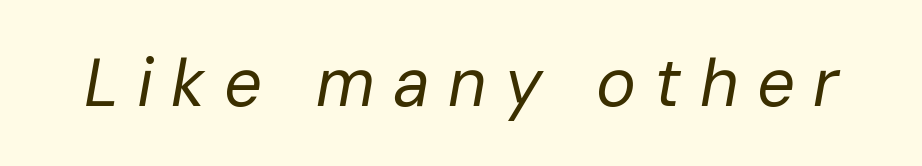
Q: Is the text bold? A: No.
Q: Is the text italic (slanted)? A: Yes, it leans right by about 10 degrees.
Q: Is the text underlined? A: No.
Q: Is the spacing between letters normal or unusually wide? A: Unusually wide.
Q: Width (condensed, normal, or wide)? A: Normal.
Q: Stroke contrast? A: Low.
Q: x-height? A: Medium.
Q: Monospaced? A: No.
